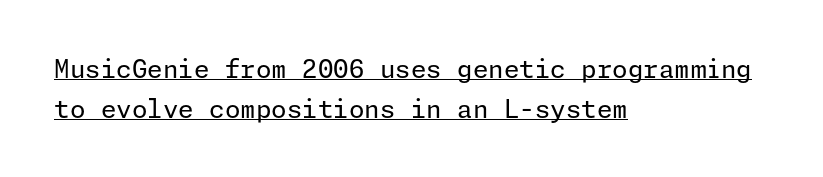
The image shows 25 px text type, upright; set left-aligned, normal line spacing (1.6x), normal letter spacing, underlined.
